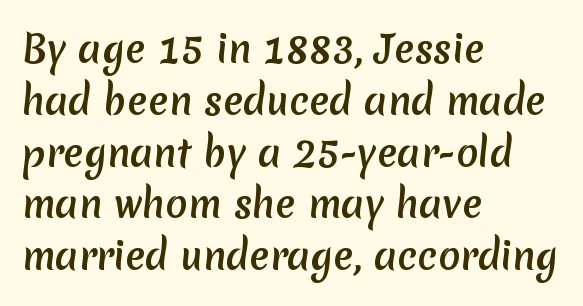
Is the block centered? No — it sits flush against the left margin. A bare baseline throughout the passage. Words appear dense and cohesive because spacing is normal. The type family on display is of the sans-serif kind. Varying glyph widths throughout — classic text-font behaviour. The space between consecutive lines is moderate.
